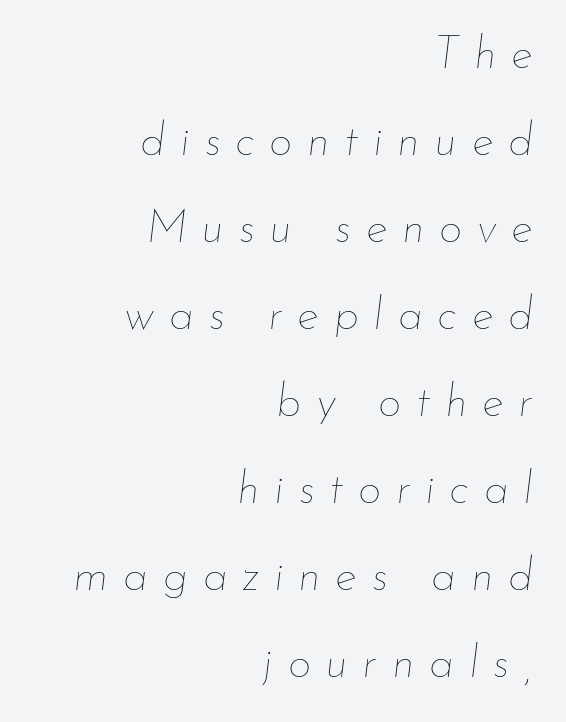
{"italic": "yes", "lean": "right", "slant_degrees": 7, "bold": "no", "weight": "thin", "width": "normal", "stroke_contrast": "low", "x_height": "small", "monospaced": "no", "underline": "no", "align": "right", "line_spacing_ratio": 1.89, "letter_spacing": "wide", "letter_spacing_em": 0.32, "glyph_px": 46}
